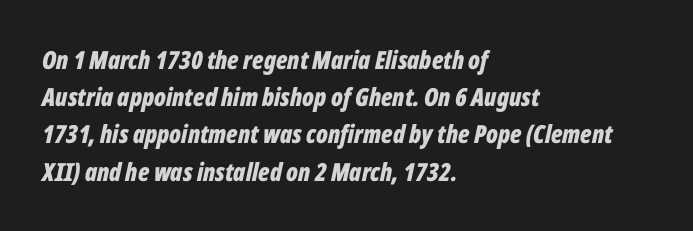
The image shows 25 px bold type, italic (leaning right); set left-aligned, normal line spacing (1.49x), normal letter spacing, not underlined.
